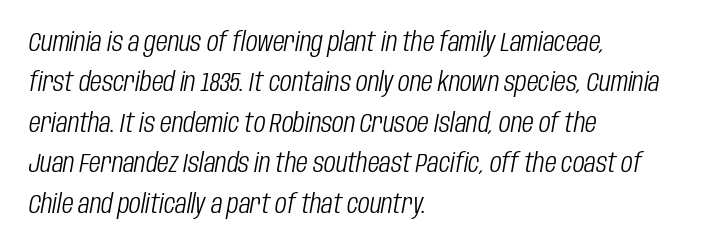
Q: Is the text bold? A: No.
Q: Is the text italic (slanted)? A: Yes, it leans right by about 10 degrees.
Q: Is the text underlined? A: No.
Q: How is the paragraph aligned? A: Left-aligned.
Q: Is the spacing between letters normal or unusually wide? A: Normal.
Q: Is the spacing between lines tight, normal or loose? A: Normal.
